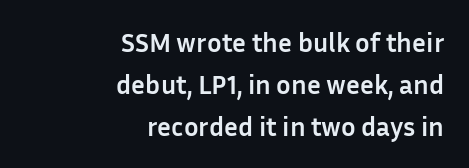
Q: Is the text bold? A: Yes.
Q: Is the text italic (slanted)? A: No, it is upright.
Q: Is the text underlined? A: No.
Q: How is the paragraph aligned? A: Right-aligned.
Q: Is the spacing between letters normal or unusually wide? A: Normal.
Q: Is the spacing between lines tight, normal or loose? A: Normal.
